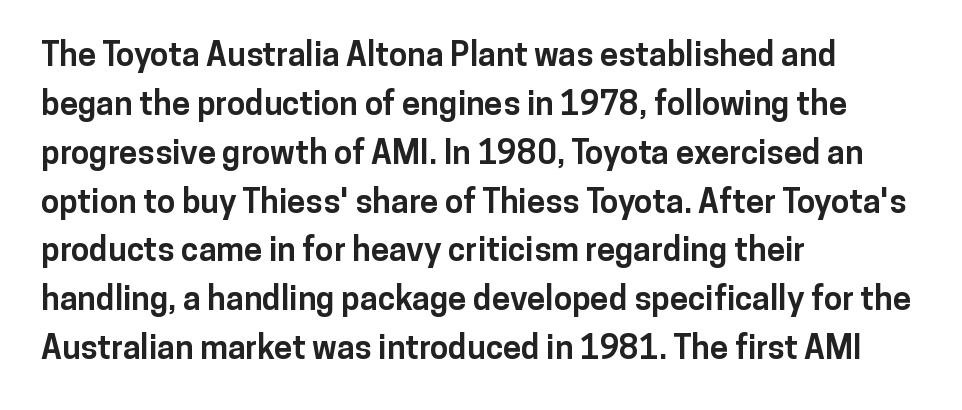
The image shows 33 px bold sans-serif type, upright; set left-aligned, normal line spacing (1.48x), normal letter spacing, not underlined; low stroke contrast and a medium x-height.
